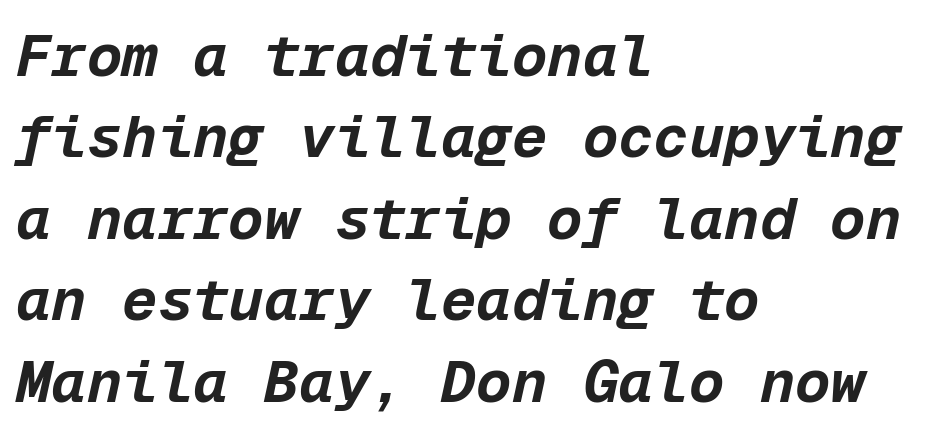
{"italic": "yes", "lean": "right", "slant_degrees": 12, "bold": "yes", "weight": "bold", "width": "normal", "stroke_contrast": "low", "x_height": "medium", "monospaced": "yes", "underline": "no", "align": "left", "line_spacing": "normal", "line_spacing_ratio": 1.38, "letter_spacing": "normal", "letter_spacing_em": 0.0, "glyph_px": 59}
